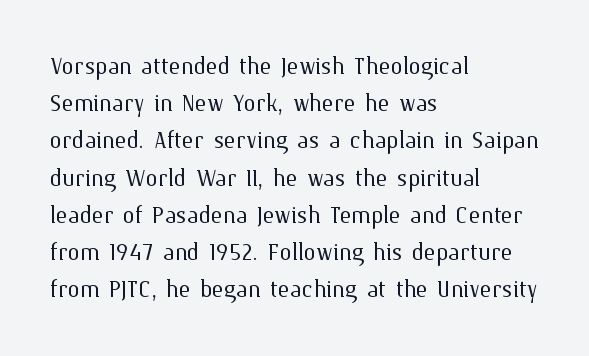
The face used here is proportionally spaced, like ordinary book or web type. Weight class: somewhere from thin through regular. The glyphs are unaccompanied by any horizontal stroke below them. Left-aligned paragraph, ragged on the right.
